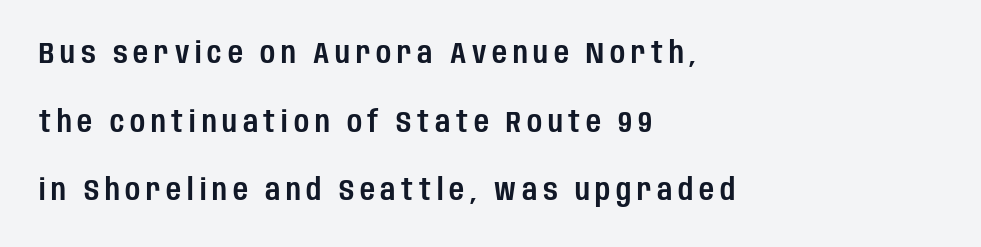
The line texture is sparse and dotted thanks to wide tracking. These lines are rendered in a variable-pitch font. The rendering shows plain stroke endings on the letterforms — a sans-serif design. How would I describe the line gaps? Wide and relaxed. Alignment: flush left. Unmarked baselines from the first word to the last.
